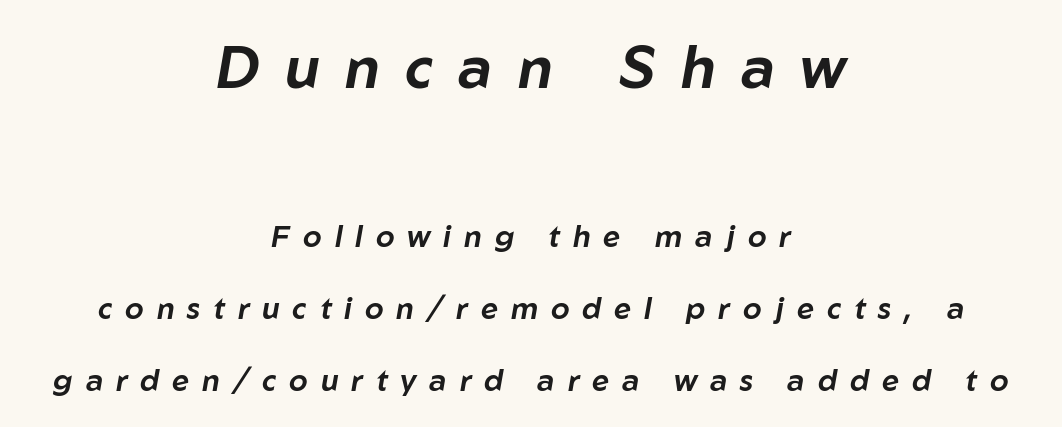
{"italic": "yes", "lean": "right", "slant_degrees": 10, "width": "normal", "stroke_contrast": "low", "x_height": "medium", "monospaced": "no", "underline": "no", "align": "center", "line_spacing": "loose", "line_spacing_ratio": 2.39, "letter_spacing": "wide", "letter_spacing_em": 0.43, "larger_block": "first", "size_ratio": 1.97, "glyph_px": 59}
